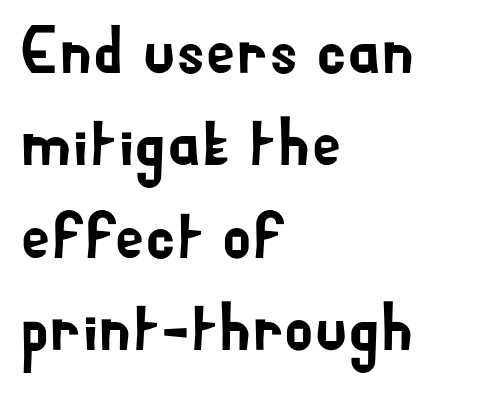
{"serif": "no", "italic": "no", "width": "normal", "stroke_contrast": "low", "x_height": "small", "monospaced": "no", "underline": "no", "align": "left", "line_spacing": "normal", "line_spacing_ratio": 1.38, "letter_spacing": "normal", "letter_spacing_em": 0.0, "glyph_px": 67}
